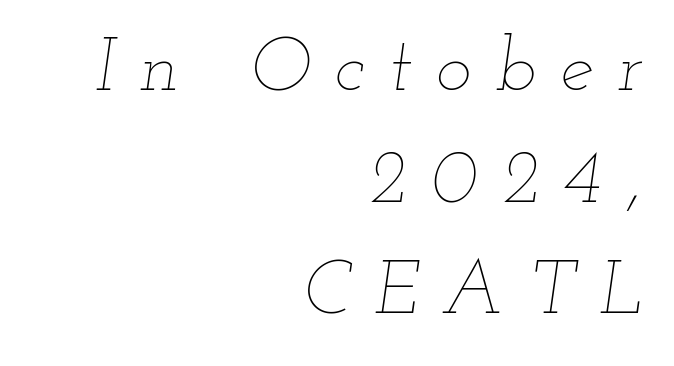
{"italic": "yes", "lean": "right", "slant_degrees": 12, "bold": "no", "weight": "thin", "width": "wide", "stroke_contrast": "low", "x_height": "small", "monospaced": "no", "underline": "no", "align": "right", "line_spacing": "normal", "line_spacing_ratio": 1.49, "letter_spacing": "wide", "letter_spacing_em": 0.33, "glyph_px": 75}
